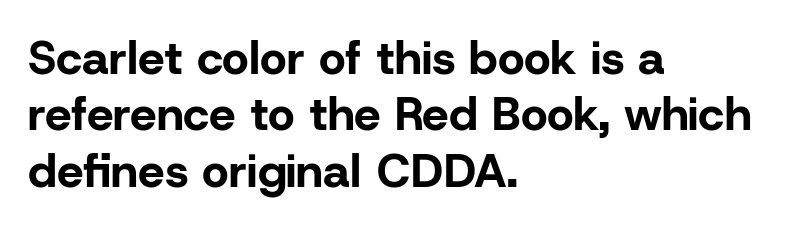
Think of a printed novel: that variable character pitch is what you see here. Characters follow at the spacing the type designer built in. Underline: absent. Weight: bold.
